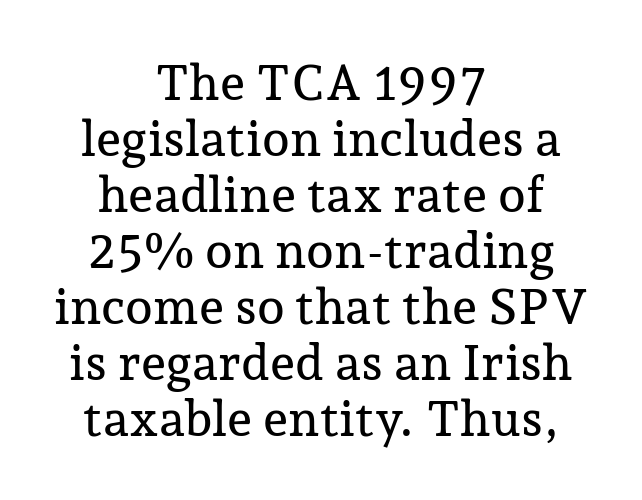
Q: Is the text italic (slanted)? A: No, it is upright.
Q: Is the typeface a serif or a sans-serif typeface? A: Serif.
Q: Is the text underlined? A: No.
Q: How is the paragraph aligned? A: Centered.
Q: Is the spacing between letters normal or unusually wide? A: Normal.
Q: Is the spacing between lines tight, normal or loose? A: Tight.
Q: Width (condensed, normal, or wide)? A: Normal.
Q: Stroke contrast? A: Low.
Q: x-height? A: Medium.
Q: Monospaced? A: No.
